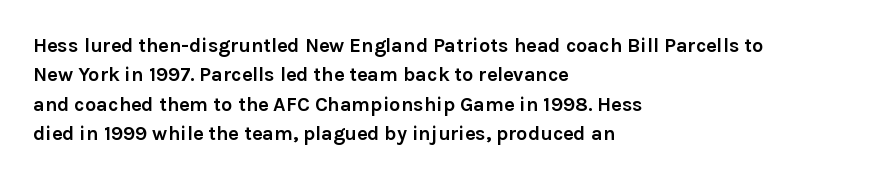
The image shows 20 px bold type, upright; set left-aligned, normal line spacing (1.47x), normal letter spacing, not underlined.
